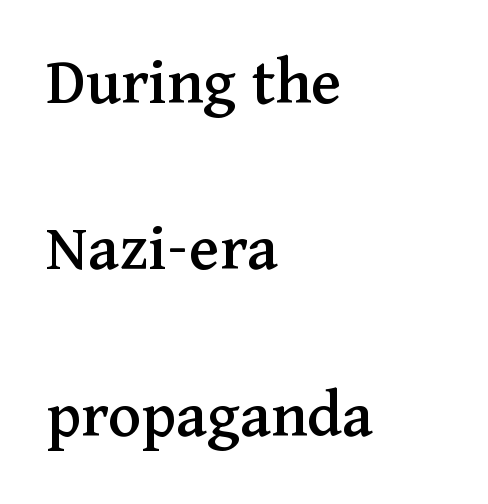
Q: Is the text italic (slanted)? A: No, it is upright.
Q: Is the typeface a serif or a sans-serif typeface? A: Serif.
Q: Is the text underlined? A: No.
Q: How is the paragraph aligned? A: Left-aligned.
Q: Is the spacing between letters normal or unusually wide? A: Normal.
Q: Is the spacing between lines tight, normal or loose? A: Loose.
Q: Width (condensed, normal, or wide)? A: Normal.
Q: Stroke contrast? A: Medium.
Q: x-height? A: Medium.
Q: Monospaced? A: No.
